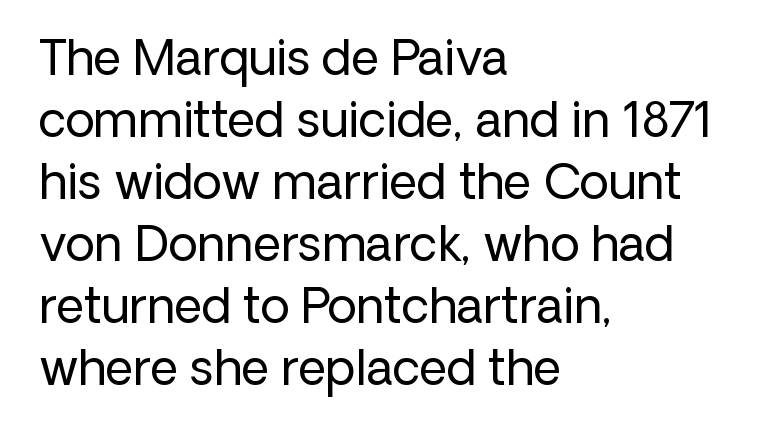
Posture: upright roman. These lines are rendered in a variable-pitch font. The passage shown has conventional tracking throughout. The typeface has the unassuming heft of standard copy or less. Which margin do the lines hug? The left one — the right edge is uneven.
